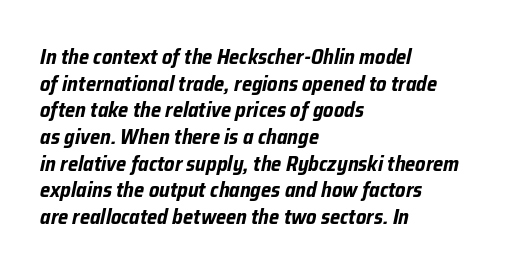
Q: Is the text bold? A: Yes.
Q: Is the text italic (slanted)? A: Yes, it leans right by about 12 degrees.
Q: Is the text underlined? A: No.
Q: How is the paragraph aligned? A: Left-aligned.
Q: Is the spacing between letters normal or unusually wide? A: Normal.
Q: Is the spacing between lines tight, normal or loose? A: Normal.
